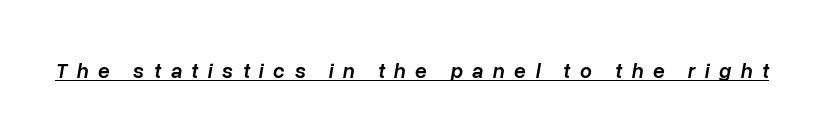
{"italic": "yes", "lean": "right", "slant_degrees": 10, "bold": "semi", "underline": "yes", "letter_spacing": "wide", "letter_spacing_em": 0.45, "glyph_px": 21}
